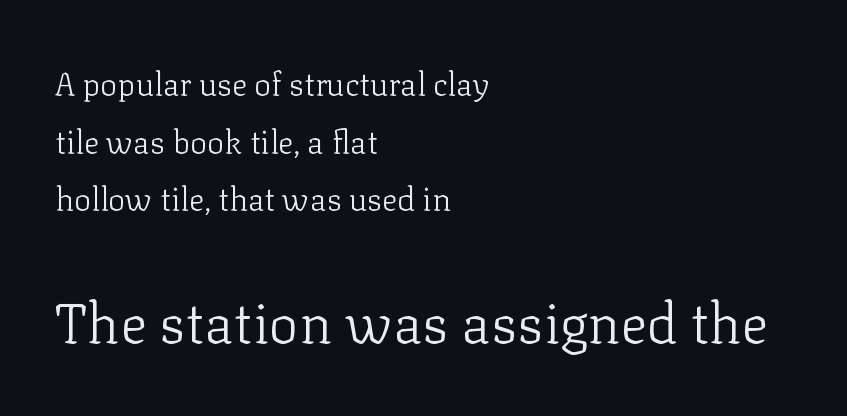
{"serif": "yes", "italic": "no", "bold": "no", "weight": "light", "width": "normal", "stroke_contrast": "low", "x_height": "medium", "monospaced": "no", "underline": "no", "align": "left", "line_spacing_ratio": 1.8, "letter_spacing": "normal", "letter_spacing_em": 0.0, "larger_block": "second", "size_ratio": 1.75, "glyph_px": 56}
